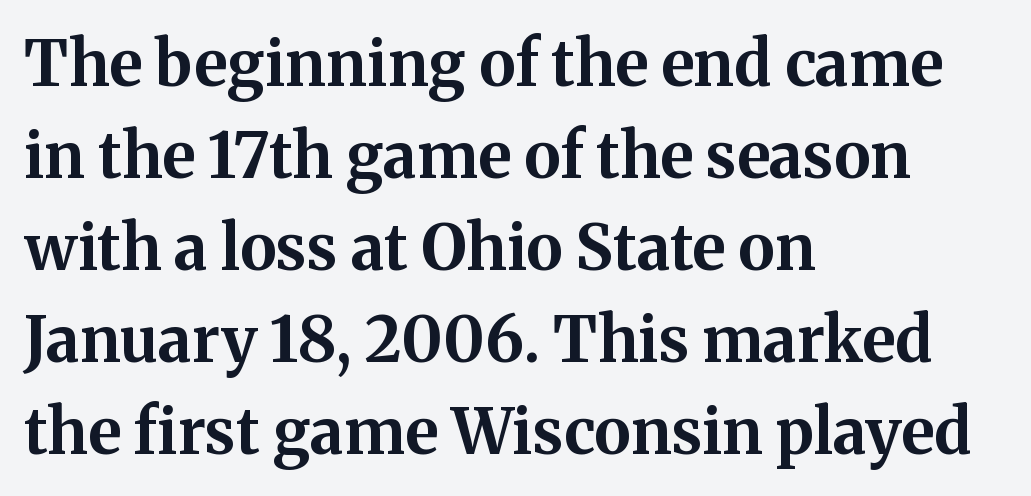
The image shows 63 px bold serif type, upright; set left-aligned, normal line spacing (1.46x), normal letter spacing, not underlined; medium stroke contrast and a medium x-height.
